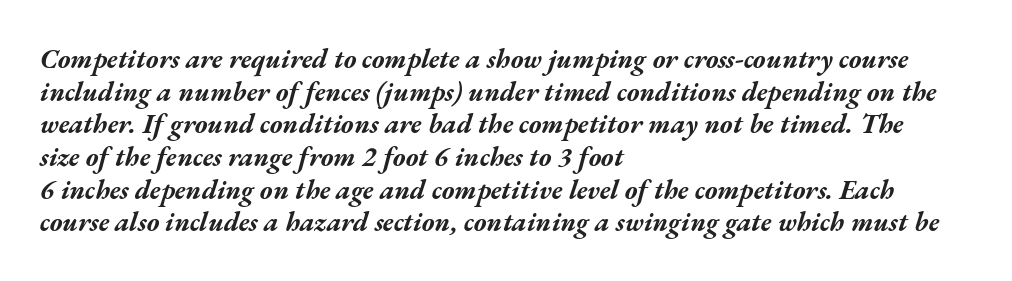
The image shows 27 px bold type, italic (leaning right); set left-aligned, line spacing 1.21x, normal letter spacing, not underlined.
